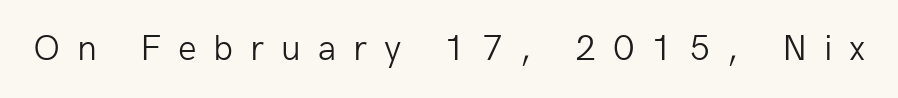
{"serif": "no", "italic": "no", "bold": "no", "weight": "light", "width": "normal", "stroke_contrast": "low", "x_height": "medium", "monospaced": "no", "underline": "no", "letter_spacing": "wide", "letter_spacing_em": 0.45, "glyph_px": 37}
